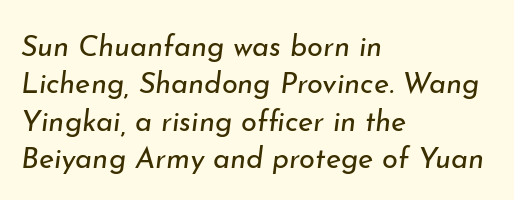
Q: Is the text bold? A: No.
Q: Is the text italic (slanted)? A: Yes, it leans right by about 7 degrees.
Q: Is the text underlined? A: No.
Q: How is the paragraph aligned? A: Left-aligned.
Q: Is the spacing between letters normal or unusually wide? A: Normal.
Q: Is the spacing between lines tight, normal or loose? A: Normal.
Q: Width (condensed, normal, or wide)? A: Normal.
Q: Stroke contrast? A: Low.
Q: x-height? A: Small.
Q: Monospaced? A: No.
